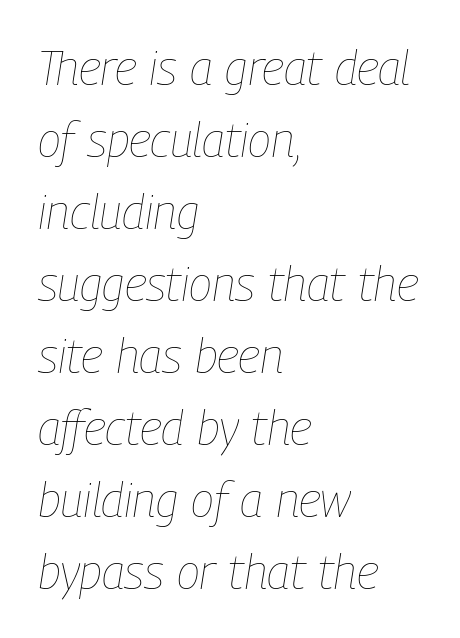
Q: Is the text bold? A: No.
Q: Is the text italic (slanted)? A: Yes, it leans right by about 9 degrees.
Q: Is the text underlined? A: No.
Q: How is the paragraph aligned? A: Left-aligned.
Q: Is the spacing between letters normal or unusually wide? A: Normal.
Q: Is the spacing between lines tight, normal or loose? A: Normal.
Q: Width (condensed, normal, or wide)? A: Condensed.
Q: Stroke contrast? A: Low.
Q: x-height? A: Medium.
Q: Monospaced? A: No.
